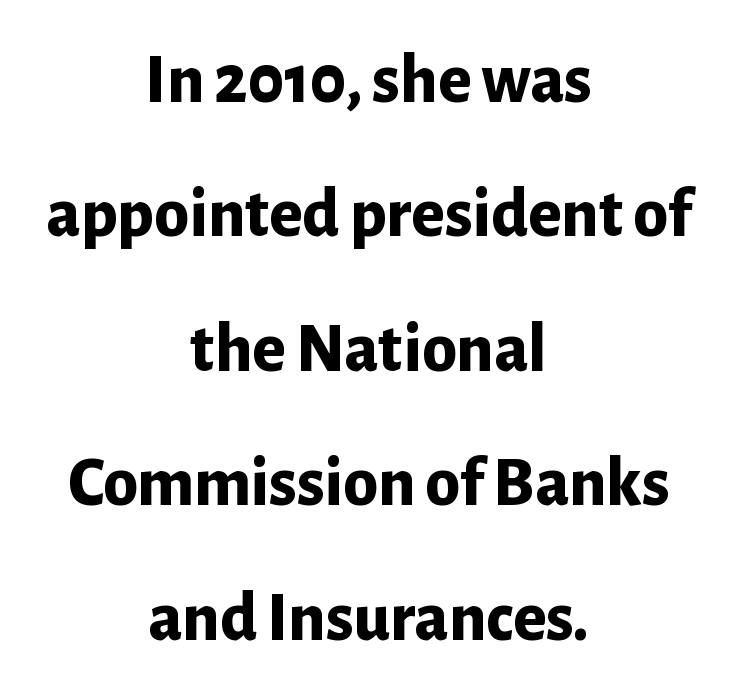
Characters follow at the spacing the type designer built in. Unmarked baselines from the first word to the last. This sample uses an upright cut, with every glyph sitting square on the baseline. Regarding leading, the lines here are spaced well apart. The text block is weighted toward neither margin, spreading evenly from the middle.
